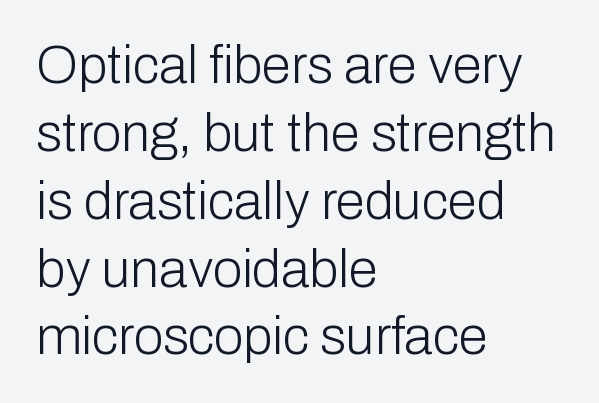
{"serif": "no", "italic": "no", "bold": "no", "weight": "light", "width": "normal", "stroke_contrast": "low", "x_height": "medium", "monospaced": "no", "underline": "no", "align": "left", "line_spacing": "normal", "line_spacing_ratio": 1.28, "letter_spacing": "normal", "letter_spacing_em": 0.0, "glyph_px": 53}
